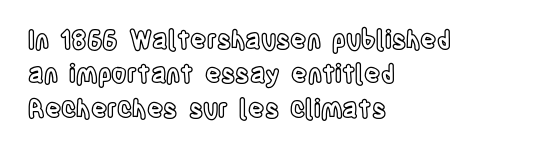
Style check: upright. All the whitespace from short lines collects on the right. Rule under the text: the space is simply empty. Leading matches the norm, producing a regular column.
